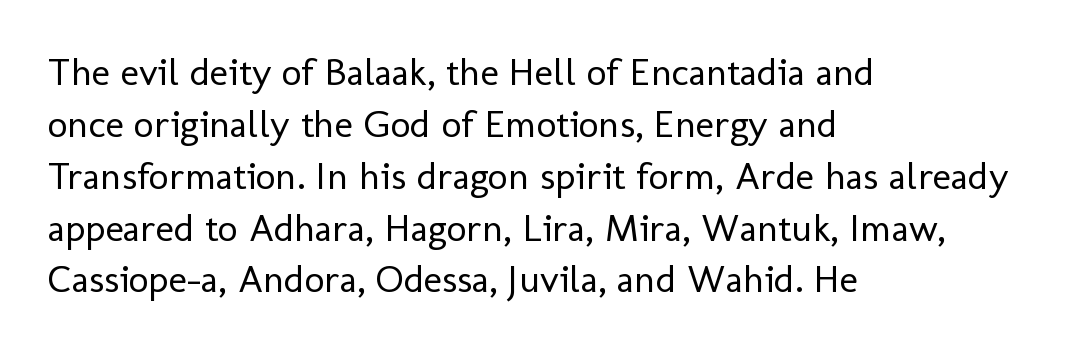
The image shows 39 px regular-weight sans-serif type, upright; set left-aligned, normal line spacing (1.33x), normal letter spacing, not underlined; low stroke contrast and a medium x-height.
